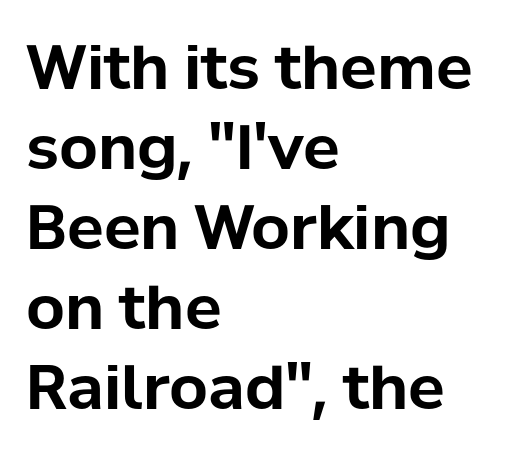
These lines are set flush left with a ragged right edge. Stroke terminals: plain, sans-serif. Glyph-to-glyph distance matches everyday printed text. Students, observe: this is what conventionally led text looks like.
